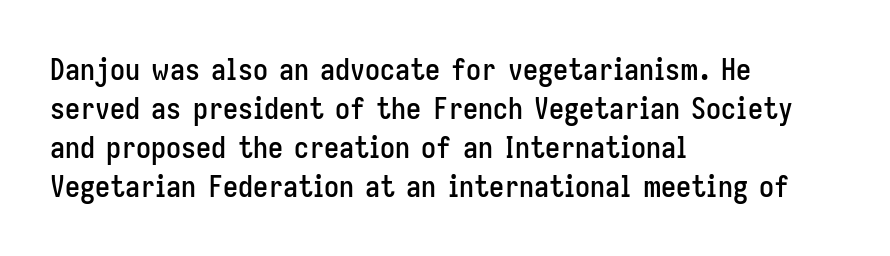
I'd call this a sans setting — the letters go barefoot. These lines were composed using upright roman letters. Honestly, the row spacing looks completely unremarkable. Note the varied advance widths — an 'i' is clearly narrower than an 'm'. Letter spacing: default. A clean baseline with only descenders dipping below it.
